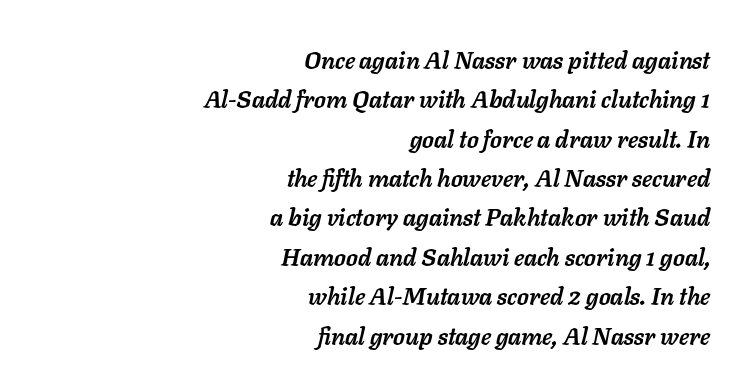
The image shows 24 px bold type, italic (leaning right); set right-aligned, normal line spacing (1.64x), normal letter spacing, not underlined.
